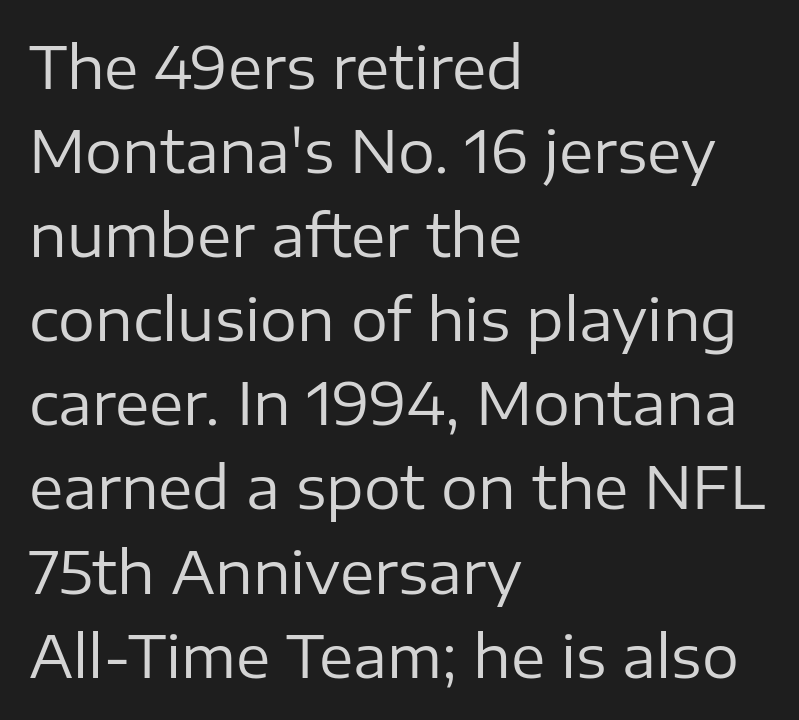
{"serif": "no", "italic": "no", "bold": "no", "weight": "regular", "width": "normal", "stroke_contrast": "low", "x_height": "medium", "monospaced": "no", "underline": "no", "align": "left", "line_spacing": "normal", "line_spacing_ratio": 1.45, "letter_spacing": "normal", "letter_spacing_em": 0.0, "glyph_px": 58}
